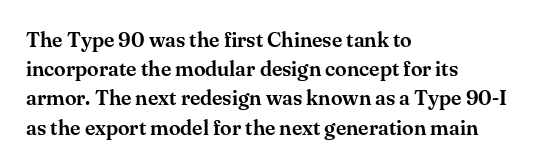
The image shows 21 px text type, upright; set left-aligned, normal line spacing (1.39x), normal letter spacing, not underlined.
